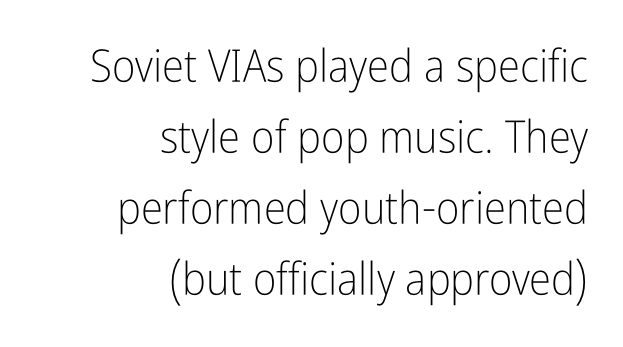
The image shows 45 px light, condensed sans-serif type, upright; set right-aligned, normal line spacing (1.58x), normal letter spacing, not underlined; low stroke contrast and a medium x-height.
